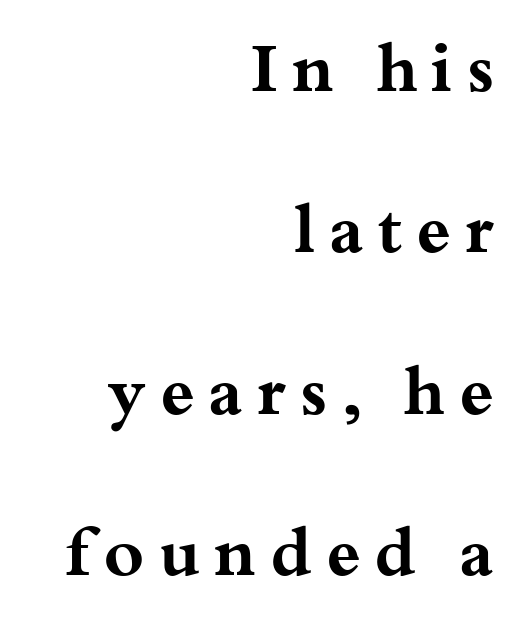
The image shows 69 px bold, wide serif type, upright; set right-aligned, loose line spacing (2.34x), unusually wide letter spacing (+0.2 em), not underlined; medium stroke contrast and a small x-height.
